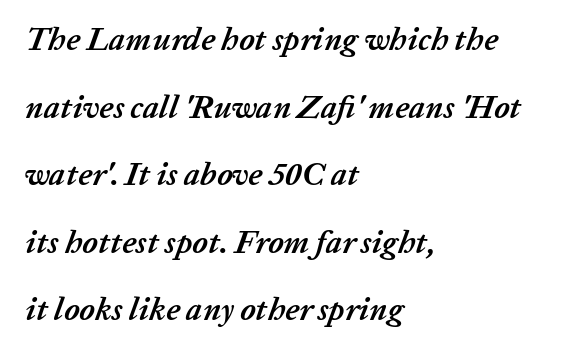
The image shows 32 px semibold type, italic (leaning right); set left-aligned, loose line spacing (2.11x), normal letter spacing, not underlined; low stroke contrast and a medium x-height.
